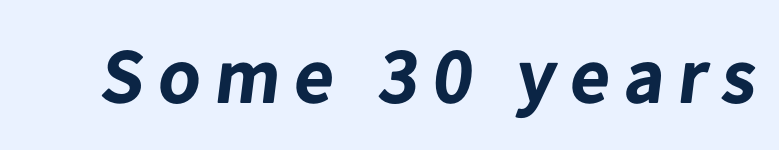
{"serif": "no", "bold": "yes", "weight": "bold", "width": "normal", "stroke_contrast": "low", "x_height": "medium", "monospaced": "no", "underline": "no", "glyph_px": 77}
